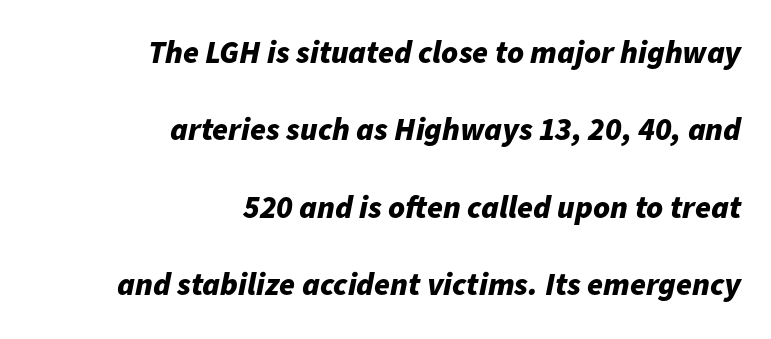
Q: Is the text bold? A: Yes.
Q: Is the text italic (slanted)? A: Yes, it leans right by about 11 degrees.
Q: Is the text underlined? A: No.
Q: How is the paragraph aligned? A: Right-aligned.
Q: Is the spacing between letters normal or unusually wide? A: Normal.
Q: Is the spacing between lines tight, normal or loose? A: Loose.
Q: Width (condensed, normal, or wide)? A: Normal.
Q: Stroke contrast? A: Low.
Q: x-height? A: Medium.
Q: Monospaced? A: No.
